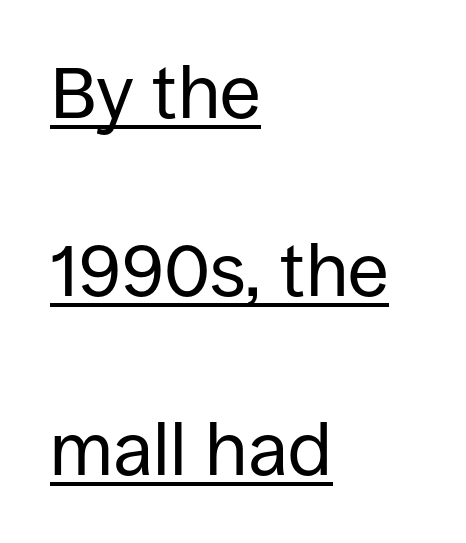
Does the copy run flush right? No — it runs flush left. Is this a fixed-width face? No — the glyphs have proportional, varying widths. The block of text is sparse from top to bottom, with ample space between rows. Characters follow at the spacing the type designer built in. Stroke thickness stays within the range of a standard reading face or lighter.
